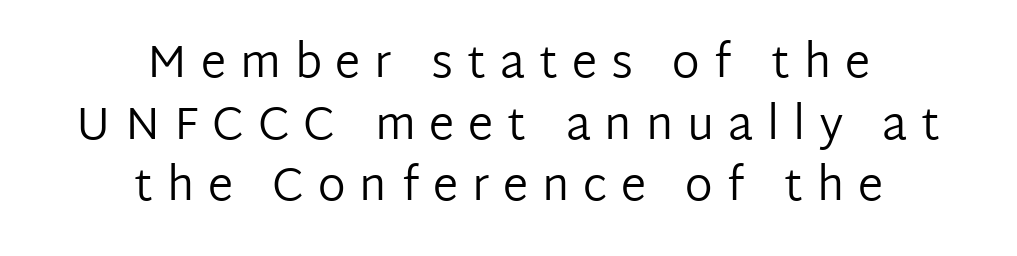
{"serif": "no", "italic": "no", "bold": "no", "weight": "regular", "width": "normal", "stroke_contrast": "low", "x_height": "medium", "monospaced": "no", "underline": "no", "align": "center", "line_spacing": "normal", "line_spacing_ratio": 1.34, "letter_spacing": "wide", "letter_spacing_em": 0.3, "glyph_px": 46}
